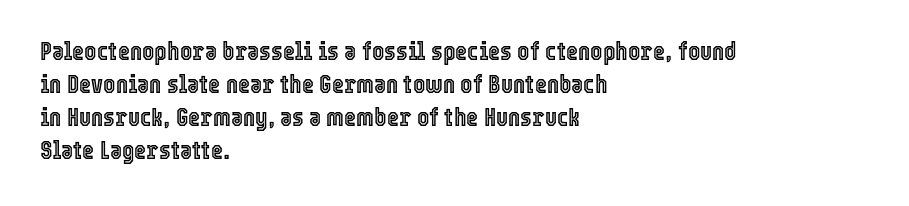
The image shows 26 px text type, upright; set left-aligned, normal line spacing (1.27x), normal letter spacing, not underlined.
